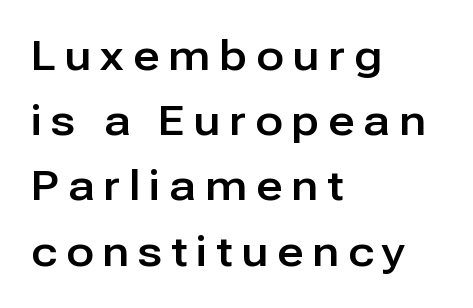
The image shows 41 px sans-serif type, upright; set left-aligned, normal line spacing (1.59x), unusually wide letter spacing (+0.22 em), not underlined; low stroke contrast and a medium x-height.
